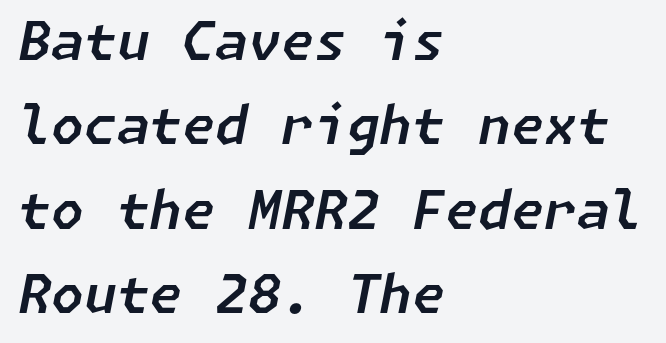
{"italic": "yes", "lean": "right", "slant_degrees": 11, "width": "normal", "stroke_contrast": "low", "x_height": "medium", "underline": "no", "align": "left", "line_spacing": "normal", "line_spacing_ratio": 1.59, "letter_spacing": "normal", "letter_spacing_em": 0.0, "glyph_px": 53}
